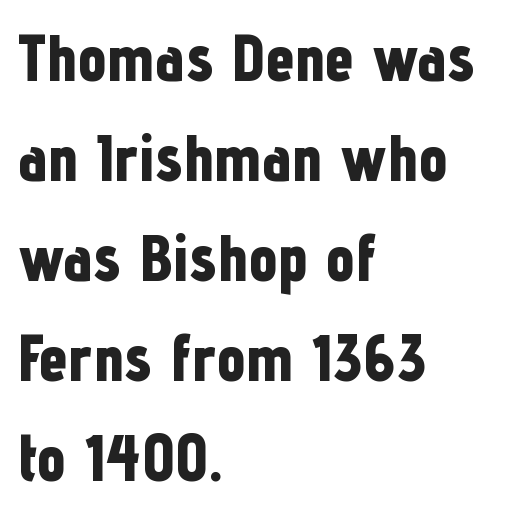
{"serif": "no", "italic": "no", "bold": "yes", "weight": "bold", "width": "condensed", "stroke_contrast": "low", "x_height": "medium", "monospaced": "no", "underline": "no", "align": "left", "line_spacing": "normal", "line_spacing_ratio": 1.54, "letter_spacing": "normal", "letter_spacing_em": 0.0, "glyph_px": 65}
